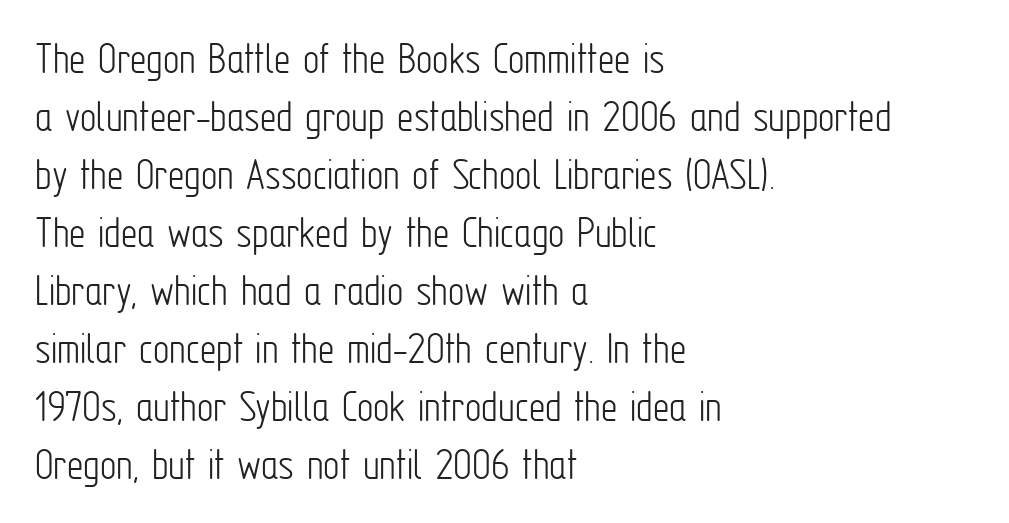
Is there any slant? The stems are plumb. The face looks like a standard text weight, possibly lighter. Is this a fixed-width face? No — the glyphs have proportional, varying widths. This block has exactly the height ordinary leading produces.
